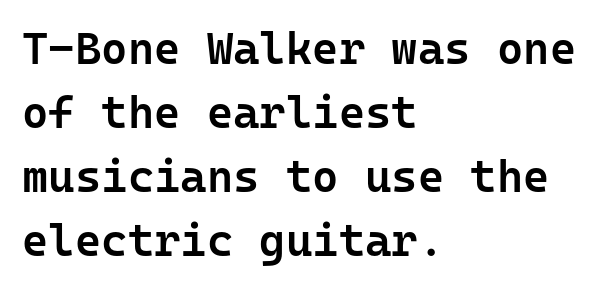
The image shows 45 px semibold sans-serif type, upright, monospaced; set left-aligned, normal line spacing (1.42x), normal letter spacing, not underlined; low stroke contrast and a medium x-height.
